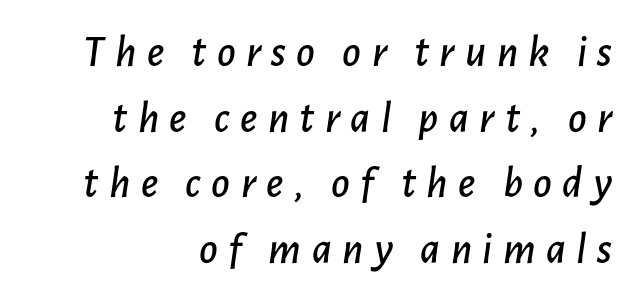
Notice how descenders clear the ascenders below comfortably — that's standard leading. A flush-right, rag-left setting is used for this passage. What stands out about the letter spacing? Its width — letters are far apart. Designer's note — italics engaged. Do the characters align in a grid? No, the font is proportional.
